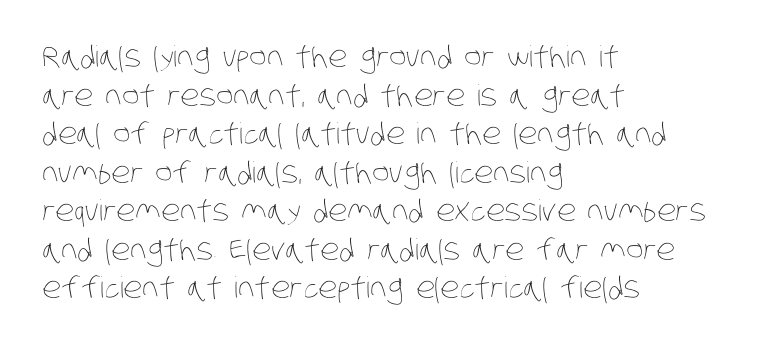
The image shows 29 px thin, condensed type; set left-aligned, normal line spacing (1.33x), normal letter spacing, not underlined; low stroke contrast and a large x-height.
